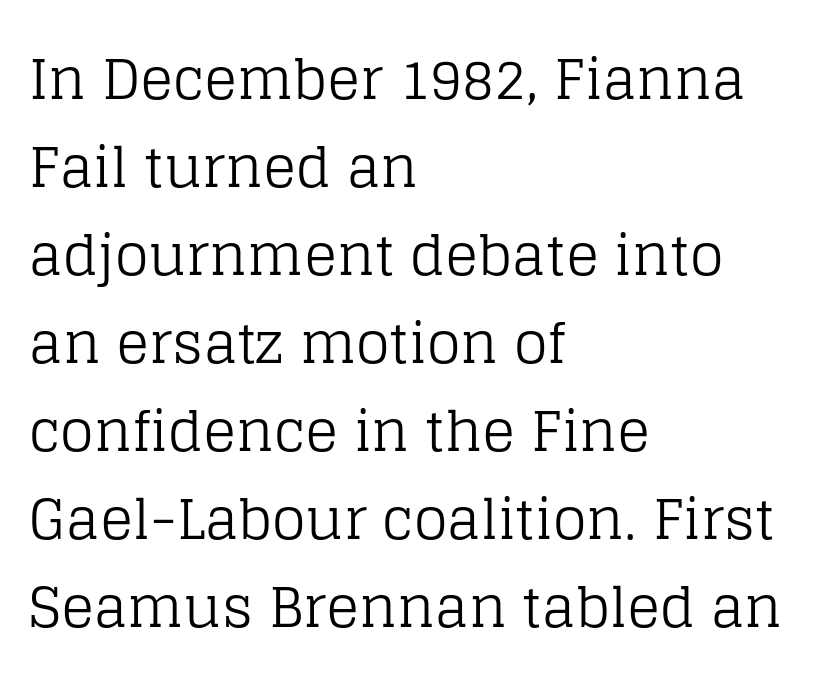
{"serif": "yes", "italic": "no", "bold": "no", "weight": "regular", "width": "normal", "stroke_contrast": "low", "x_height": "large", "monospaced": "no", "underline": "no", "align": "left", "line_spacing": "normal", "line_spacing_ratio": 1.6, "letter_spacing": "normal", "letter_spacing_em": 0.0, "glyph_px": 55}
